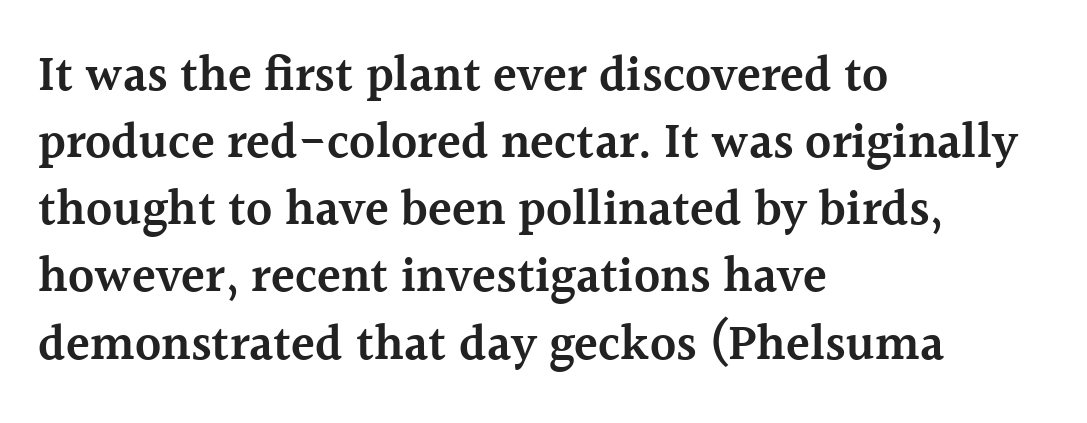
The image shows 49 px semibold serif type, upright; set left-aligned, normal line spacing (1.37x), normal letter spacing, not underlined; a medium x-height.
